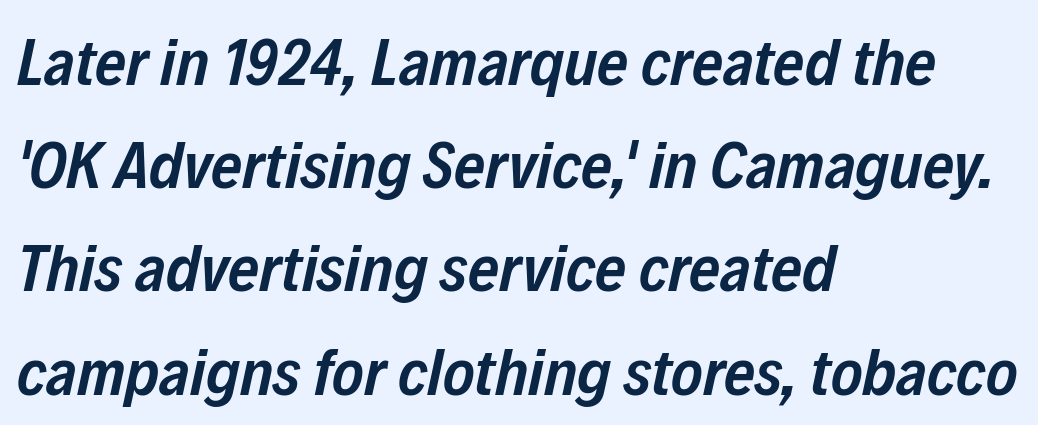
The axis of the letterforms is tilted away from vertical. Does the weight exceed regular? Yes, but only to semibold. Standard letterfit; no display-style spreading of the glyphs. Think of a printed novel: that variable character pitch is what you see here.
